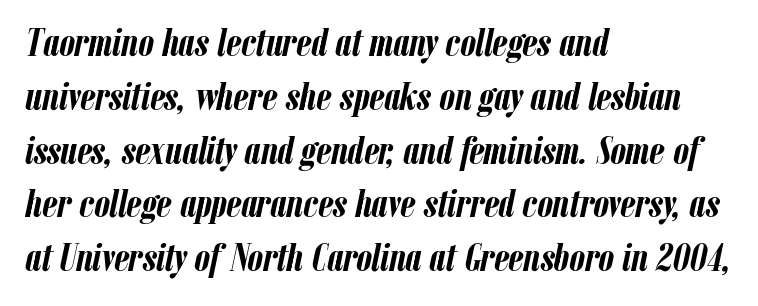
The image shows 39 px semibold, condensed type, italic (leaning right); set left-aligned, normal line spacing (1.38x), normal letter spacing, not underlined; low stroke contrast and a medium x-height.
